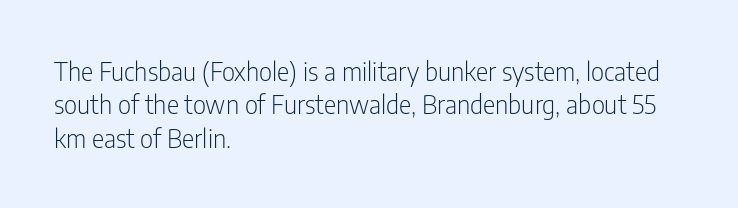
The image shows 26 px text type, upright; set left-aligned, normal line spacing (1.28x), normal letter spacing, not underlined.
